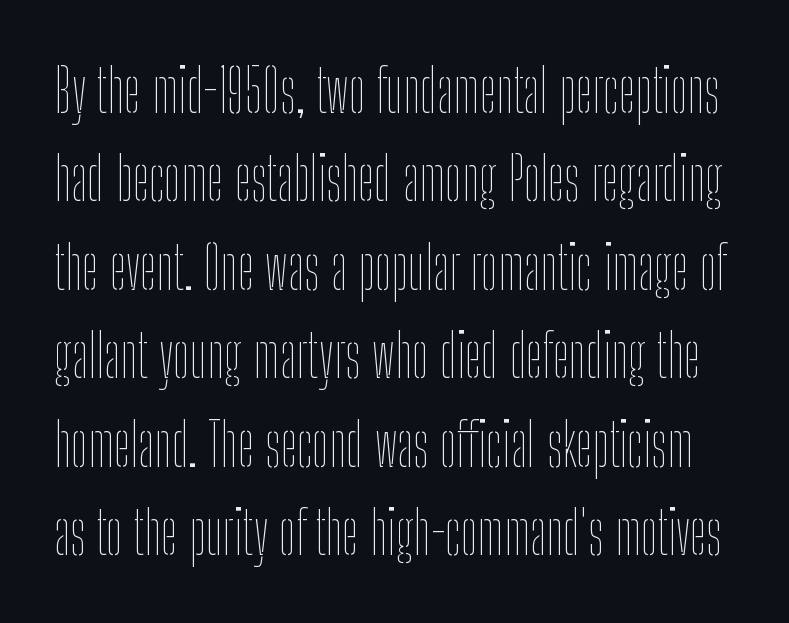
Think of a printed novel: that variable character pitch is what you see here. The letters stand straight up with perfectly vertical stems. Has an underline been added? It has not. Is there much room between lines? A standard amount, neither cramped nor airy.
